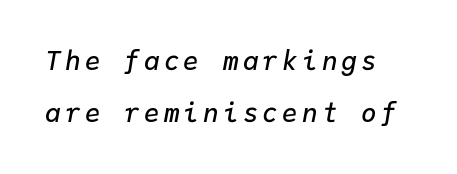
This sample uses an oblique cut, with every glyph tilted off the vertical. Bold? Not quite — semibold, heavier than regular but stopping short. The area under the type is left untouched. Leading: increased.
